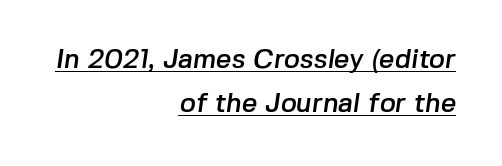
{"underline": "yes", "align": "right", "line_spacing": "normal", "line_spacing_ratio": 1.63, "letter_spacing": "normal", "letter_spacing_em": 0.0, "glyph_px": 27}
